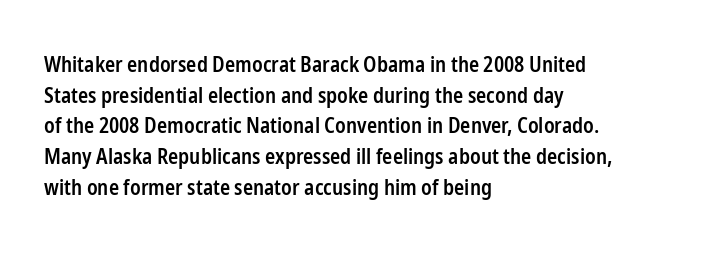
The image shows 21 px text type, upright; set left-aligned, normal line spacing (1.46x), normal letter spacing, not underlined.
